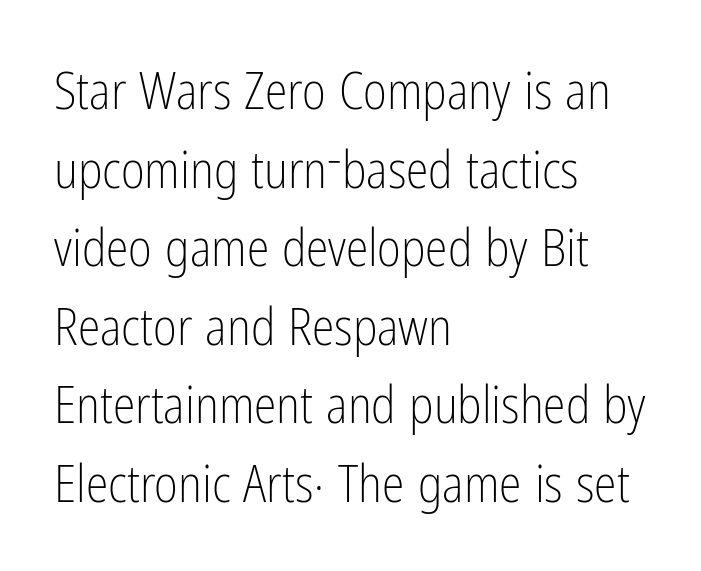
The image shows 51 px light, condensed sans-serif type, upright; set left-aligned, normal line spacing (1.54x), normal letter spacing, not underlined; low stroke contrast and a medium x-height.
